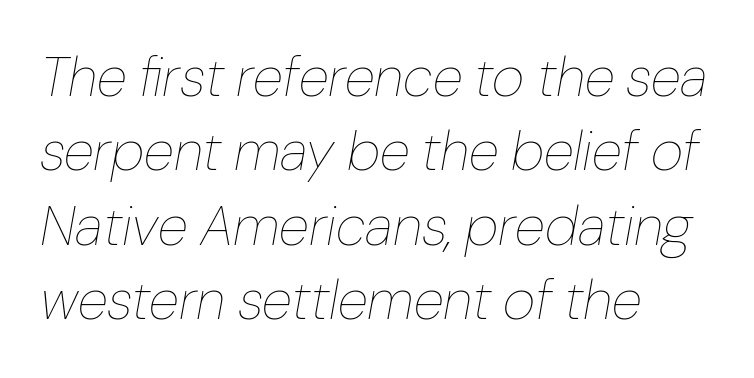
The image shows 56 px thin type, italic (leaning right); set left-aligned, normal line spacing (1.33x), normal letter spacing, not underlined; low stroke contrast and a medium x-height.
